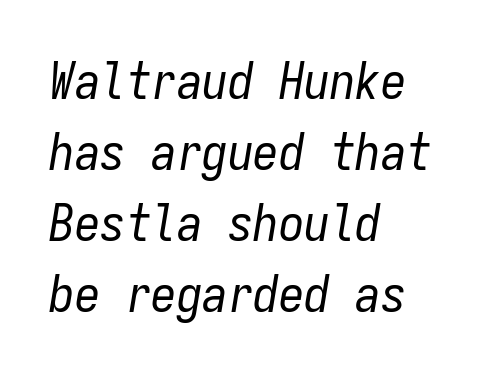
Q: Is the text bold? A: No.
Q: Is the text italic (slanted)? A: Yes, it leans right by about 9 degrees.
Q: Is the text underlined? A: No.
Q: How is the paragraph aligned? A: Left-aligned.
Q: Is the spacing between letters normal or unusually wide? A: Normal.
Q: Is the spacing between lines tight, normal or loose? A: Normal.
Q: Width (condensed, normal, or wide)? A: Condensed.
Q: Stroke contrast? A: Low.
Q: x-height? A: Medium.
Q: Monospaced? A: Yes.
